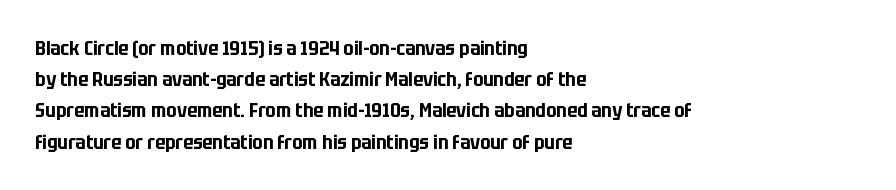
You could call the tracking neutral — neither tight nor loose. No italicization has been applied; the sample stays upright. Just letters on the line, the space beneath them empty. Compared with typical paragraphs, the rows here are spaced about the same.
